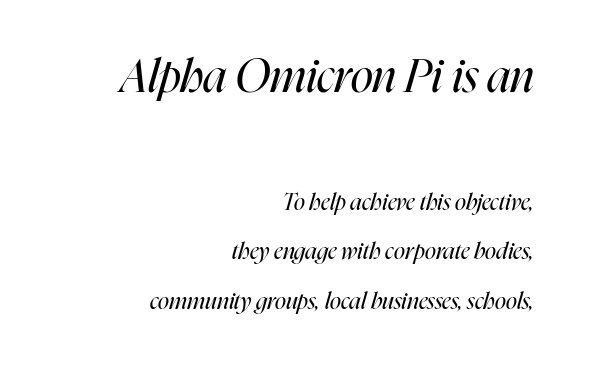
Notice how the stems are inclined rather than vertical — that's the hallmark of italics. The letterforms sit at book weight or below. Tracking here is standard; glyphs follow each other at the usual distance. Proportional: the letters do not fall into vertical columns. The lines in this sample share a right terminus and differ only in where they begin. The line-height multiplier appears high, well above default.
